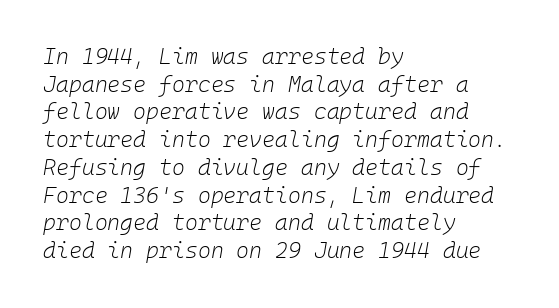
Q: Is the text bold? A: No.
Q: Is the text italic (slanted)? A: Yes, it leans right by about 10 degrees.
Q: Is the text underlined? A: No.
Q: How is the paragraph aligned? A: Left-aligned.
Q: Is the spacing between letters normal or unusually wide? A: Normal.
Q: Is the spacing between lines tight, normal or loose? A: Normal.
